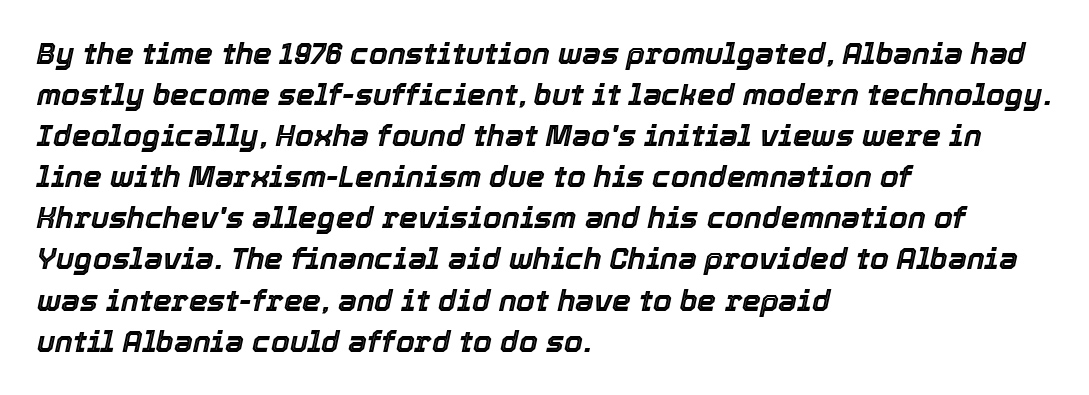
The image shows 30 px text type, italic (leaning right); set left-aligned, normal line spacing (1.37x), normal letter spacing, not underlined; a medium x-height.
